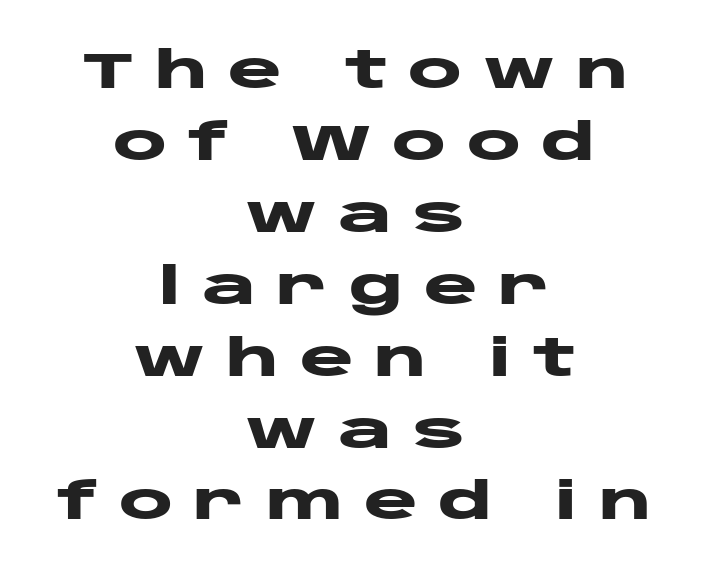
Just letters on the line, the space beneath them empty. Substantial extra tracking has been applied to these lines. Do the letters lean? They stand straight. The rendering uses natural spacing where letterforms have individual widths.
